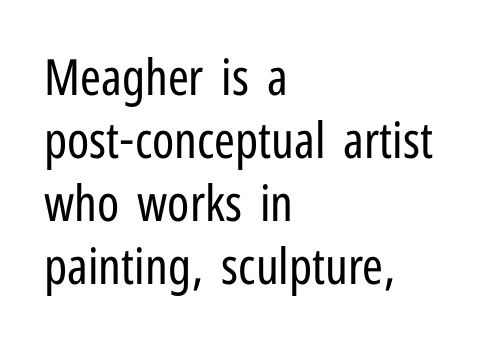
{"serif": "no", "italic": "no", "bold": "no", "weight": "regular", "width": "condensed", "stroke_contrast": "low", "x_height": "medium", "monospaced": "no", "underline": "no", "align": "left", "line_spacing": "normal", "line_spacing_ratio": 1.26, "letter_spacing": "normal", "letter_spacing_em": 0.0, "glyph_px": 50}
